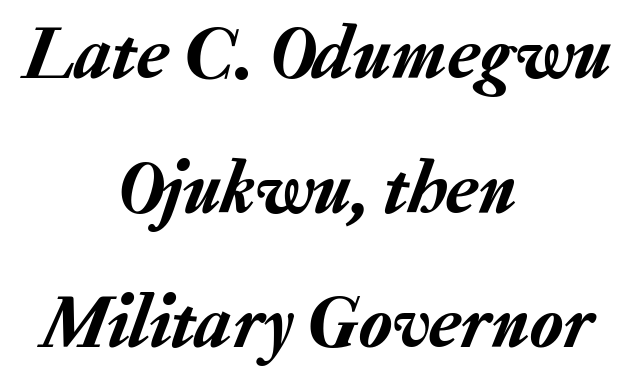
Q: Is the text italic (slanted)? A: Yes, it leans right by about 20 degrees.
Q: Is the text underlined? A: No.
Q: How is the paragraph aligned? A: Centered.
Q: Is the spacing between letters normal or unusually wide? A: Normal.
Q: Width (condensed, normal, or wide)? A: Normal.
Q: Stroke contrast? A: Low.
Q: x-height? A: Medium.
Q: Monospaced? A: No.
